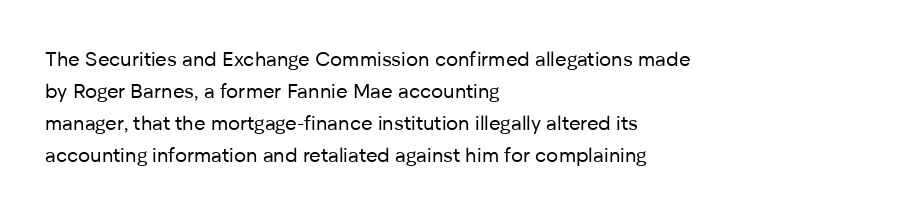
The image shows 20 px text type, upright; set left-aligned, normal line spacing (1.6x), normal letter spacing, not underlined.
